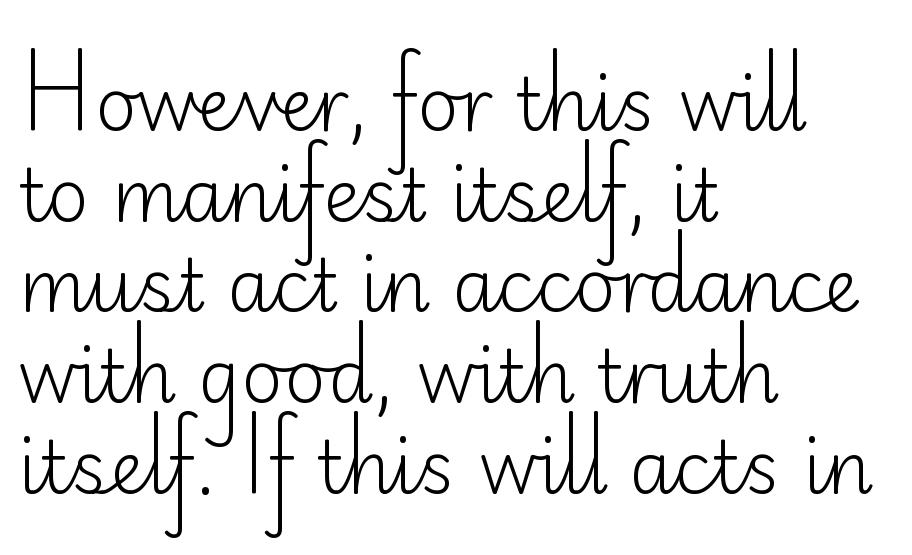
The face looks like a standard text weight, possibly lighter. Serifs: no, the terminals of the letterforms are clean. Italic? Not at all — the glyphs are vertical. The line texture is even and compact thanks to regular tracking. Leading: standard. Proportional: the letters do not fall into vertical columns.
